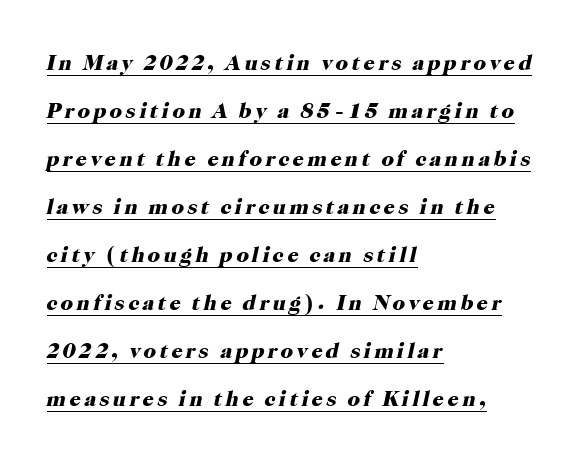
{"italic": "yes", "lean": "right", "slant_degrees": 12, "bold": "yes", "underline": "yes", "align": "left", "line_spacing": "loose", "line_spacing_ratio": 2.18, "glyph_px": 22}
